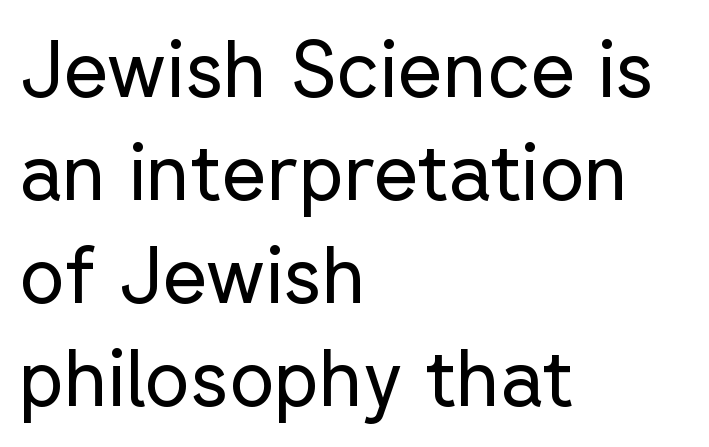
Q: Is the text bold? A: No.
Q: Is the text italic (slanted)? A: No, it is upright.
Q: Is the typeface a serif or a sans-serif typeface? A: Sans-serif.
Q: Is the text underlined? A: No.
Q: How is the paragraph aligned? A: Left-aligned.
Q: Is the spacing between letters normal or unusually wide? A: Normal.
Q: Is the spacing between lines tight, normal or loose? A: Normal.
Q: Width (condensed, normal, or wide)? A: Normal.
Q: Stroke contrast? A: Low.
Q: x-height? A: Medium.
Q: Monospaced? A: No.
